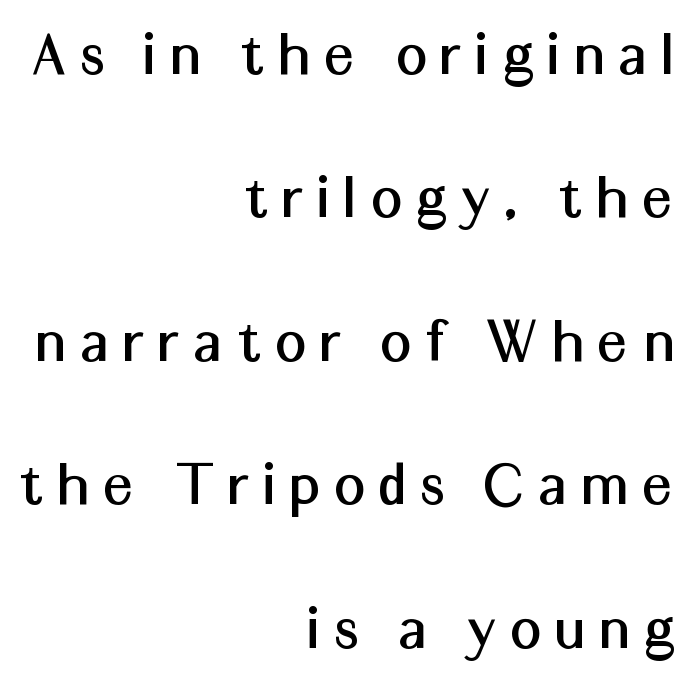
{"serif": "no", "italic": "no", "width": "normal", "stroke_contrast": "medium", "x_height": "medium", "monospaced": "no", "underline": "no", "align": "right", "line_spacing": "loose", "line_spacing_ratio": 2.14, "letter_spacing": "wide", "letter_spacing_em": 0.23, "glyph_px": 67}
